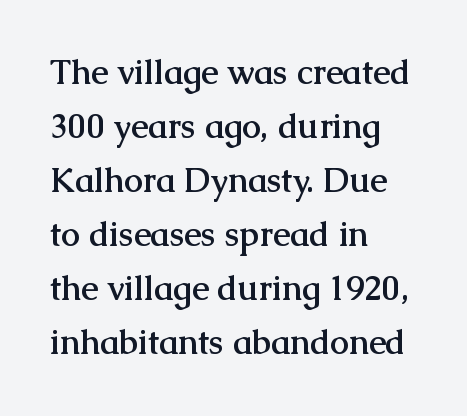
The image shows 34 px semibold serif type, upright; set left-aligned, normal line spacing (1.59x), normal letter spacing, not underlined; medium stroke contrast and a medium x-height.
